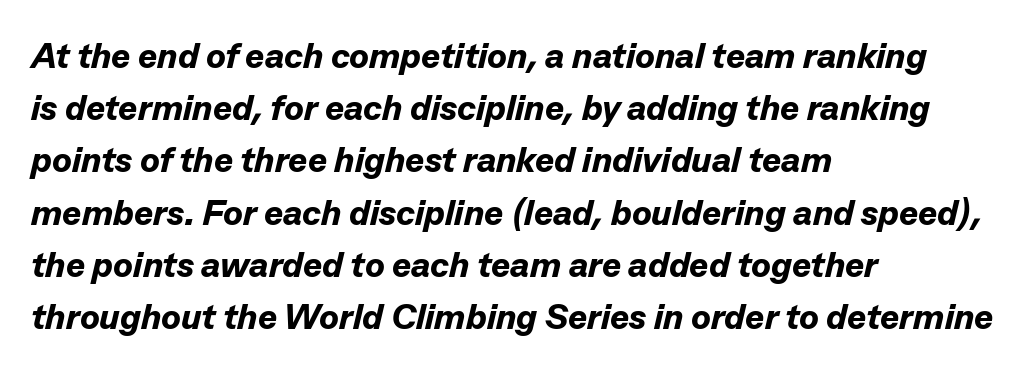
{"italic": "yes", "lean": "right", "slant_degrees": 13, "bold": "yes", "weight": "bold", "width": "normal", "stroke_contrast": "low", "x_height": "medium", "monospaced": "no", "underline": "no", "align": "left", "line_spacing": "normal", "line_spacing_ratio": 1.45, "letter_spacing": "normal", "letter_spacing_em": 0.0, "glyph_px": 36}
